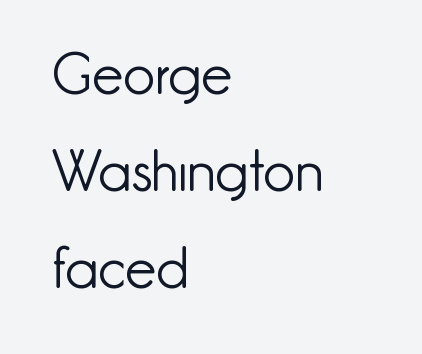
Q: Is the text bold? A: No.
Q: Is the text italic (slanted)? A: No, it is upright.
Q: Is the typeface a serif or a sans-serif typeface? A: Sans-serif.
Q: Is the text underlined? A: No.
Q: How is the paragraph aligned? A: Left-aligned.
Q: Is the spacing between letters normal or unusually wide? A: Normal.
Q: Width (condensed, normal, or wide)? A: Normal.
Q: Stroke contrast? A: Low.
Q: x-height? A: Small.
Q: Monospaced? A: No.
